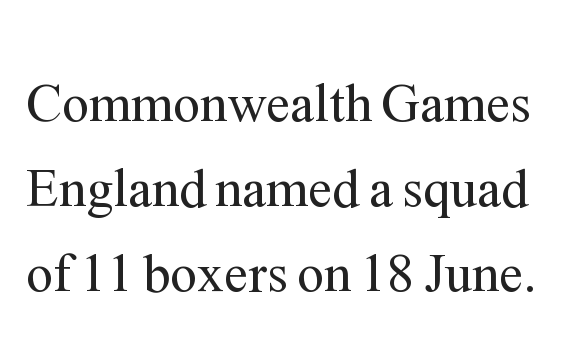
The image shows 54 px regular-weight serif type, upright; set normal line spacing (1.57x), normal letter spacing, not underlined; medium stroke contrast and a medium x-height.
